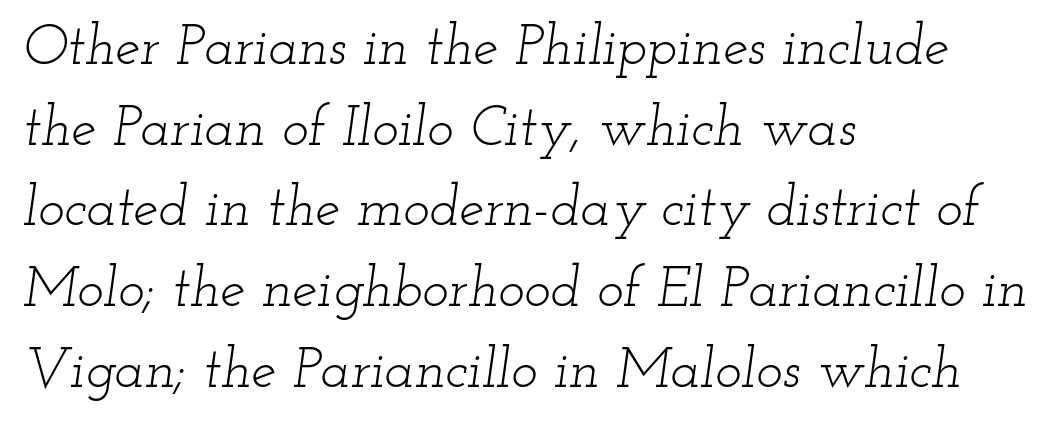
Q: Is the text bold? A: No.
Q: Is the text italic (slanted)? A: Yes, it leans right by about 12 degrees.
Q: Is the typeface a serif or a sans-serif typeface? A: Serif.
Q: Is the text underlined? A: No.
Q: How is the paragraph aligned? A: Left-aligned.
Q: Is the spacing between letters normal or unusually wide? A: Normal.
Q: Is the spacing between lines tight, normal or loose? A: Normal.
Q: Width (condensed, normal, or wide)? A: Wide.
Q: Stroke contrast? A: Low.
Q: x-height? A: Small.
Q: Monospaced? A: No.
